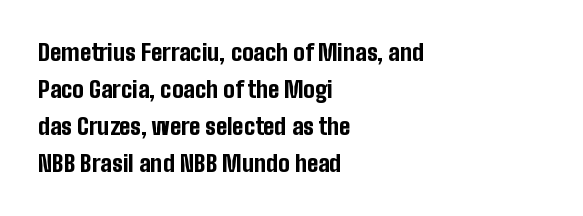
{"italic": "no", "bold": "yes", "underline": "no", "align": "left", "line_spacing": "normal", "line_spacing_ratio": 1.61, "letter_spacing": "normal", "letter_spacing_em": 0.0, "glyph_px": 23}
